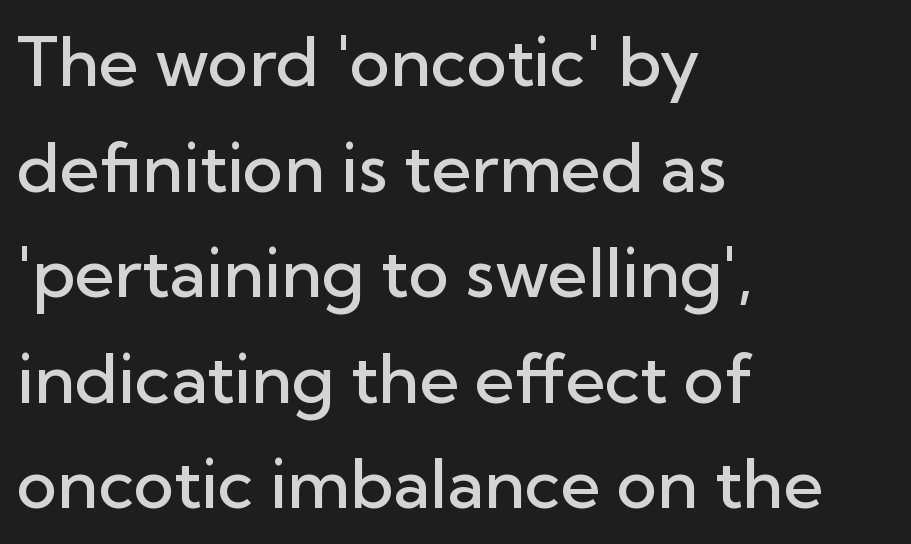
Leading matches the norm, producing a regular column. The passage shown is typeset with a sans-serif family. Every letter is mildly thick-stroked: semibold rather than bold. Check under the words: just untouched page. Leftover space on each line is placed entirely after the last word.
